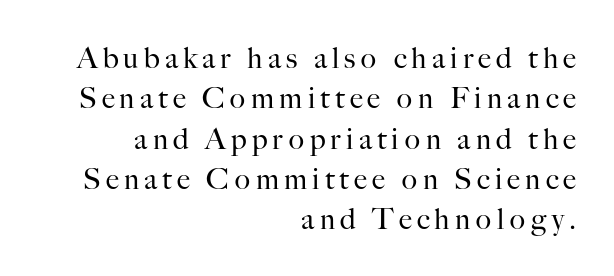
The letterforms sit at book weight or below. Posture: vertical. Regarding serifs, this sample has them. Normally led — the rows are evenly, conventionally spaced.
